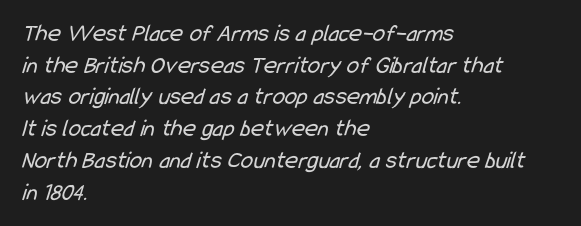
{"bold": "no", "underline": "no", "align": "left", "line_spacing": "normal", "line_spacing_ratio": 1.27, "letter_spacing": "normal", "letter_spacing_em": 0.0, "glyph_px": 25}
